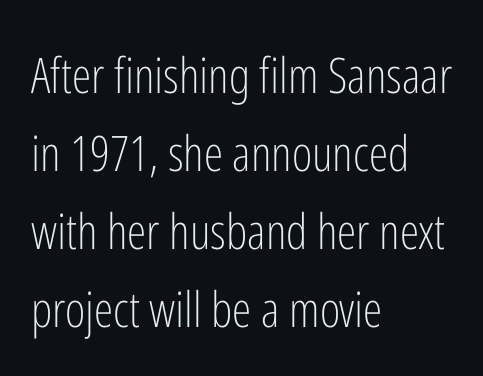
The image shows 49 px light, condensed sans-serif type, upright; set left-aligned, normal line spacing (1.59x), normal letter spacing, not underlined; low stroke contrast and a medium x-height.
